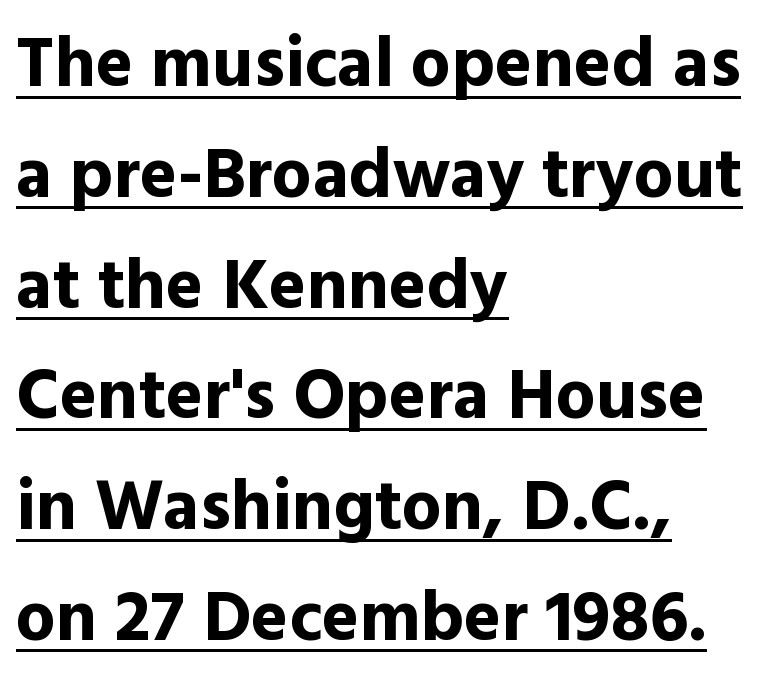
The rendering uses a moderate line-height, typical for paragraphs. The gaps between neighbouring characters are ordinary and unremarkable. No italicization has been applied; the sample stays upright. Caption: lettering with a line underneath. Notice how thick the strokes are: this is what a full bold looks like.
